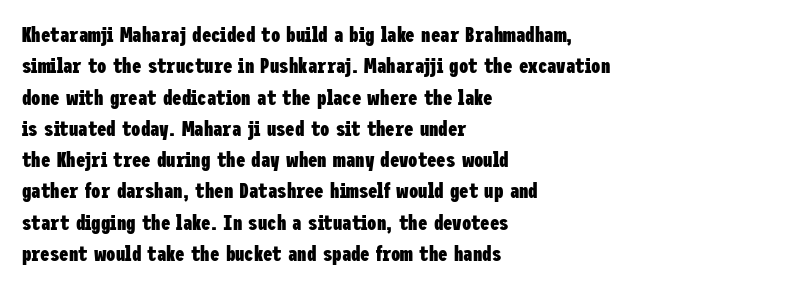
Q: Is the text bold? A: Yes.
Q: Is the text italic (slanted)? A: No, it is upright.
Q: Is the text underlined? A: No.
Q: How is the paragraph aligned? A: Left-aligned.
Q: Is the spacing between letters normal or unusually wide? A: Normal.
Q: Is the spacing between lines tight, normal or loose? A: Normal.
